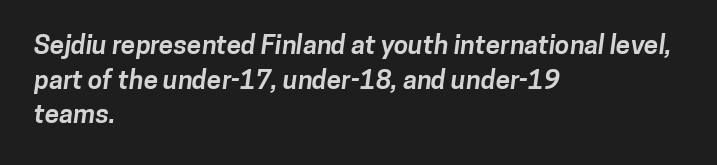
The image shows 26 px bold type; set left-aligned, normal line spacing (1.33x), normal letter spacing, not underlined.
